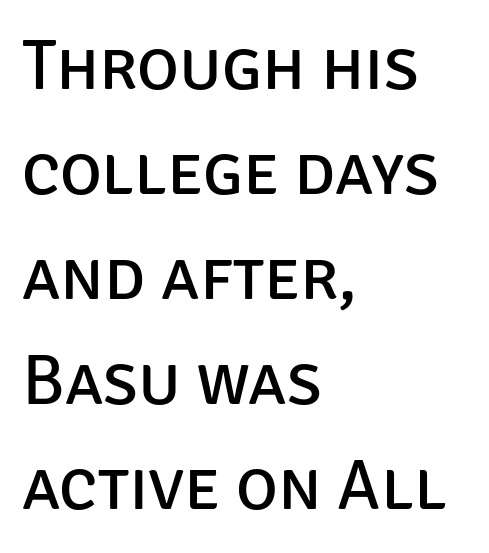
Nope, not italic — everything's standing straight. Examine the stroke ends and you'll find no serifs. Honestly, the letter spacing is just normal — you wouldn't notice it. A bare baseline throughout the passage.
